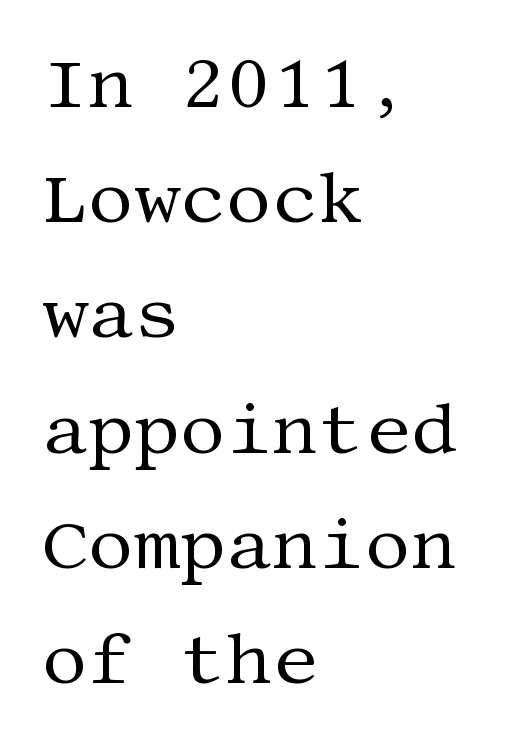
The image shows 72 px regular-weight serif type, upright; set left-aligned, normal line spacing (1.6x), normal letter spacing, not underlined; medium stroke contrast and a large x-height.
